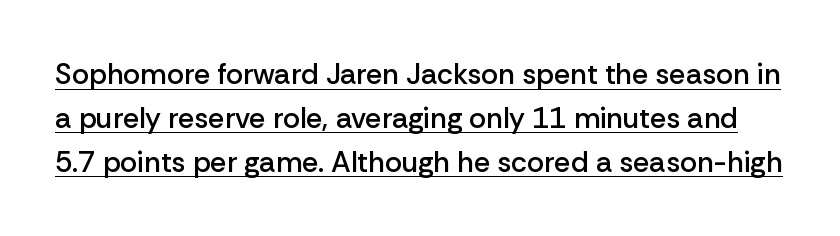
Q: Is the text bold? A: Semi-bold.
Q: Is the text italic (slanted)? A: No, it is upright.
Q: Is the typeface a serif or a sans-serif typeface? A: Sans-serif.
Q: Is the text underlined? A: Yes.
Q: Is the spacing between letters normal or unusually wide? A: Normal.
Q: Is the spacing between lines tight, normal or loose? A: Normal.
Q: Width (condensed, normal, or wide)? A: Normal.
Q: Stroke contrast? A: Low.
Q: x-height? A: Medium.
Q: Monospaced? A: No.
